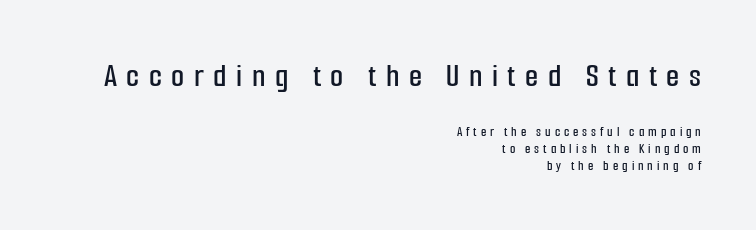
Spacing verdict: proportional, widths tailored to each character. Serifs: no, the terminals of the letterforms are clean. You can tell it's not italic because the verticals are truly vertical. Just letters on the line, the space beneath them empty. What stands out about the letter spacing? Its width — letters are far apart. The earlier block is typeset at a bigger size than the later block.
